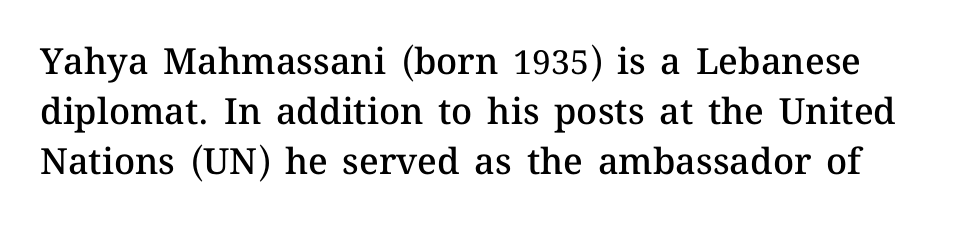
Q: Is the text bold? A: Semi-bold.
Q: Is the text italic (slanted)? A: No, it is upright.
Q: Is the text underlined? A: No.
Q: Is the spacing between letters normal or unusually wide? A: Normal.
Q: Is the spacing between lines tight, normal or loose? A: Normal.
Q: Width (condensed, normal, or wide)? A: Normal.
Q: Stroke contrast? A: Medium.
Q: x-height? A: Medium.
Q: Monospaced? A: No.
